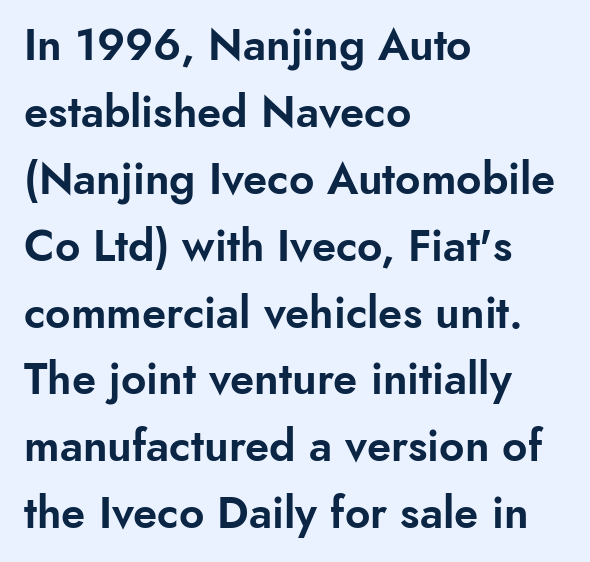
{"serif": "no", "italic": "no", "width": "normal", "stroke_contrast": "low", "x_height": "small", "monospaced": "no", "underline": "no", "align": "left", "line_spacing": "normal", "line_spacing_ratio": 1.52, "letter_spacing": "normal", "letter_spacing_em": 0.0, "glyph_px": 44}
